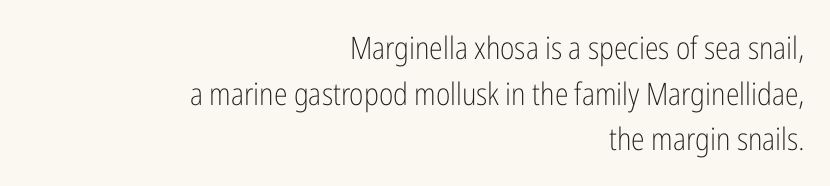
Q: Is the text bold? A: No.
Q: Is the text italic (slanted)? A: No, it is upright.
Q: Is the typeface a serif or a sans-serif typeface? A: Sans-serif.
Q: Is the text underlined? A: No.
Q: How is the paragraph aligned? A: Right-aligned.
Q: Is the spacing between letters normal or unusually wide? A: Normal.
Q: Is the spacing between lines tight, normal or loose? A: Normal.
Q: Width (condensed, normal, or wide)? A: Condensed.
Q: Stroke contrast? A: Low.
Q: x-height? A: Medium.
Q: Monospaced? A: No.
